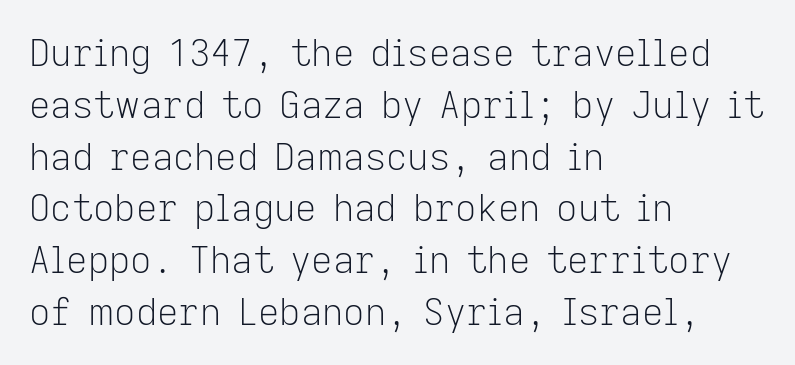
{"serif": "no", "italic": "no", "bold": "no", "weight": "light", "width": "normal", "stroke_contrast": "low", "x_height": "medium", "monospaced": "no", "underline": "no", "align": "left", "line_spacing": "normal", "line_spacing_ratio": 1.4, "letter_spacing": "normal", "letter_spacing_em": 0.0, "glyph_px": 37}
